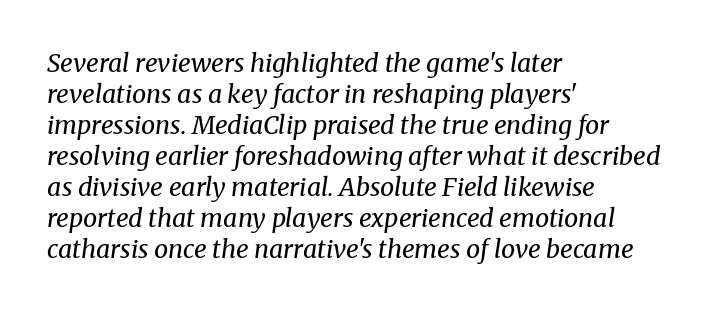
{"italic": "yes", "lean": "right", "slant_degrees": 8, "bold": "no", "underline": "no", "align": "left", "line_spacing_ratio": 1.24, "letter_spacing": "normal", "letter_spacing_em": 0.0, "glyph_px": 25}
